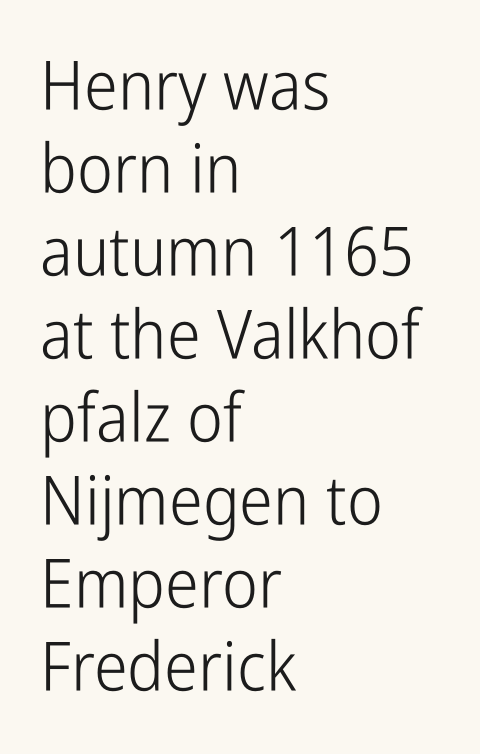
The image shows 68 px light, condensed sans-serif type, upright; set left-aligned, line spacing 1.22x, normal letter spacing, not underlined; low stroke contrast and a medium x-height.
